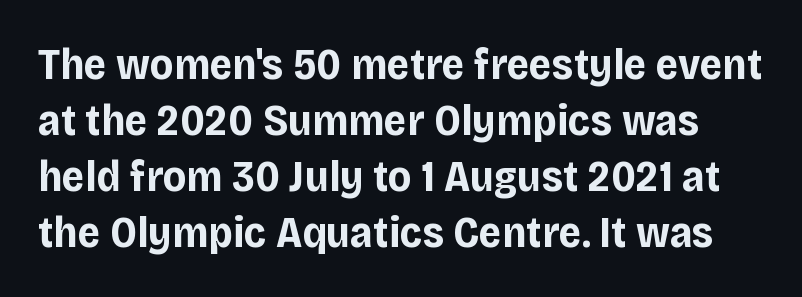
{"serif": "no", "italic": "no", "bold": "yes", "weight": "bold", "width": "normal", "stroke_contrast": "low", "x_height": "large", "monospaced": "no", "underline": "no", "line_spacing": "normal", "line_spacing_ratio": 1.27, "letter_spacing": "normal", "letter_spacing_em": 0.0, "glyph_px": 44}
